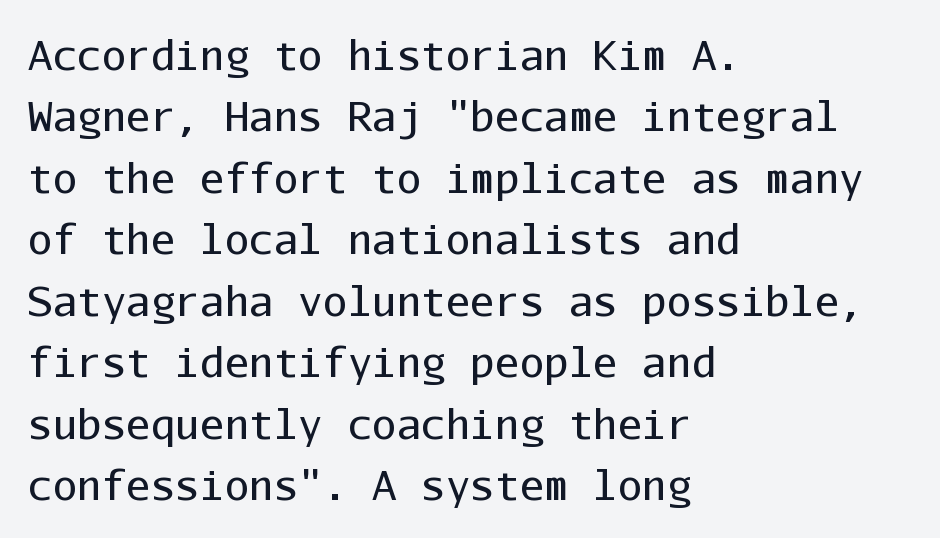
The image shows 41 px regular-weight sans-serif type, upright, monospaced; set left-aligned, normal line spacing (1.5x), normal letter spacing, not underlined; low stroke contrast and a medium x-height.
